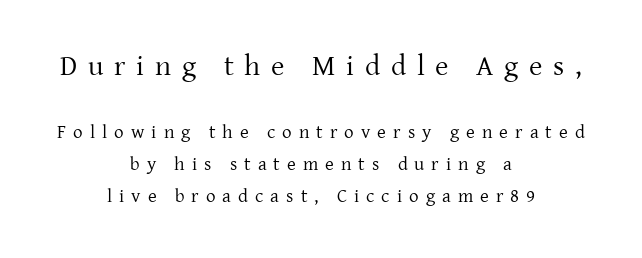
The image shows 29 px regular-weight serif type, upright; set centered, normal line spacing (1.69x), unusually wide letter spacing (+0.37 em), not underlined; the first (top) block is 1.53x larger; low stroke contrast and a medium x-height.
